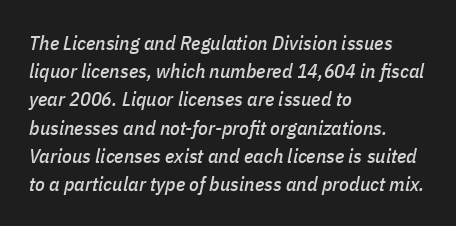
Q: Is the text italic (slanted)? A: Yes, it leans right by about 11 degrees.
Q: Is the text underlined? A: No.
Q: How is the paragraph aligned? A: Left-aligned.
Q: Is the spacing between letters normal or unusually wide? A: Normal.
Q: Is the spacing between lines tight, normal or loose? A: Normal.
